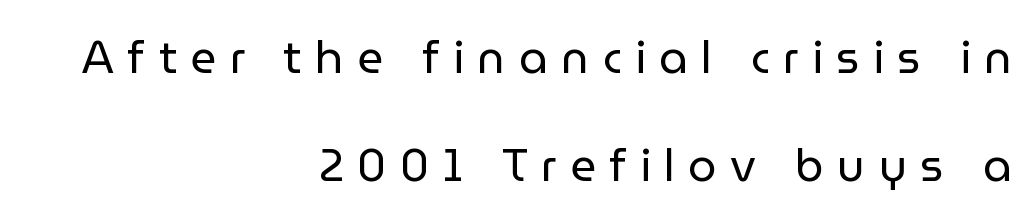
{"serif": "no", "italic": "no", "bold": "no", "weight": "regular", "width": "normal", "stroke_contrast": "low", "x_height": "medium", "monospaced": "no", "underline": "no", "align": "right", "line_spacing": "loose", "line_spacing_ratio": 2.4, "letter_spacing": "wide", "letter_spacing_em": 0.3, "glyph_px": 45}
